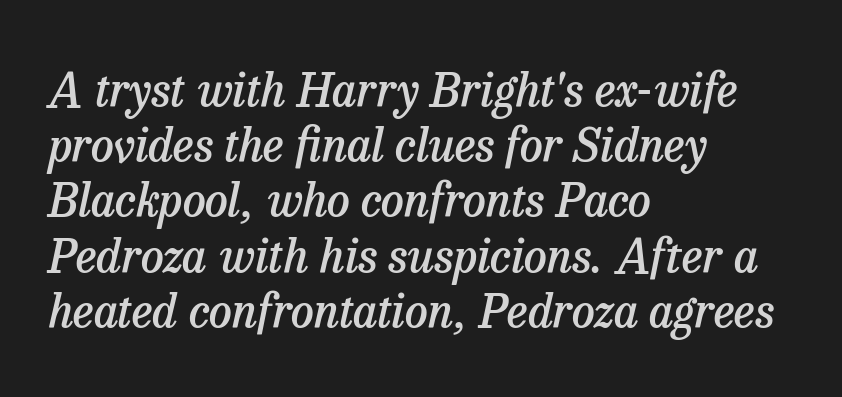
The letterforms sit shoulder to shoulder at normal distance. Just letters on the line, the space beneath them empty. Quick note: italic. The face used here is seriffed, in the tradition of book romans. Varying glyph widths throughout — classic text-font behaviour.
